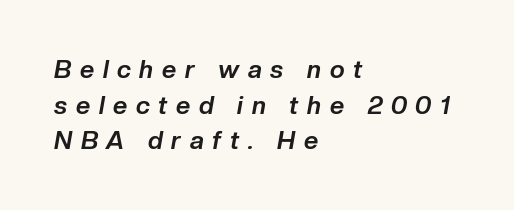
{"italic": "yes", "lean": "right", "slant_degrees": 10, "bold": "yes", "underline": "no", "align": "left", "line_spacing": "normal", "line_spacing_ratio": 1.43, "letter_spacing": "wide", "letter_spacing_em": 0.35, "glyph_px": 25}
